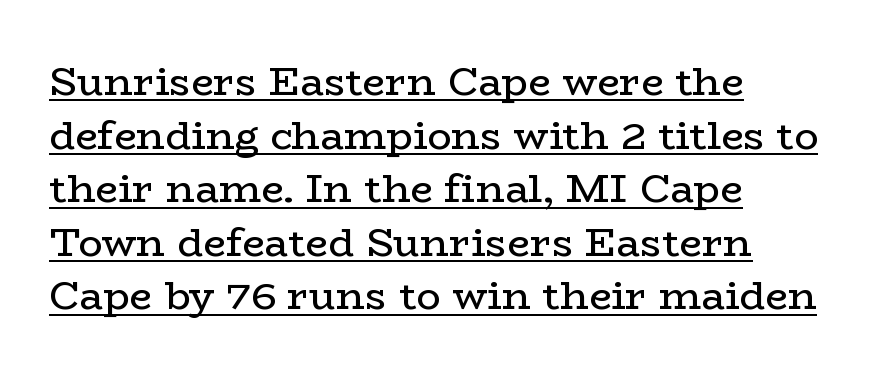
Q: Is the text bold? A: No.
Q: Is the text italic (slanted)? A: No, it is upright.
Q: Is the typeface a serif or a sans-serif typeface? A: Serif.
Q: Is the text underlined? A: Yes.
Q: How is the paragraph aligned? A: Left-aligned.
Q: Is the spacing between letters normal or unusually wide? A: Normal.
Q: Is the spacing between lines tight, normal or loose? A: Normal.
Q: Width (condensed, normal, or wide)? A: Wide.
Q: Stroke contrast? A: Low.
Q: x-height? A: Medium.
Q: Monospaced? A: No.
